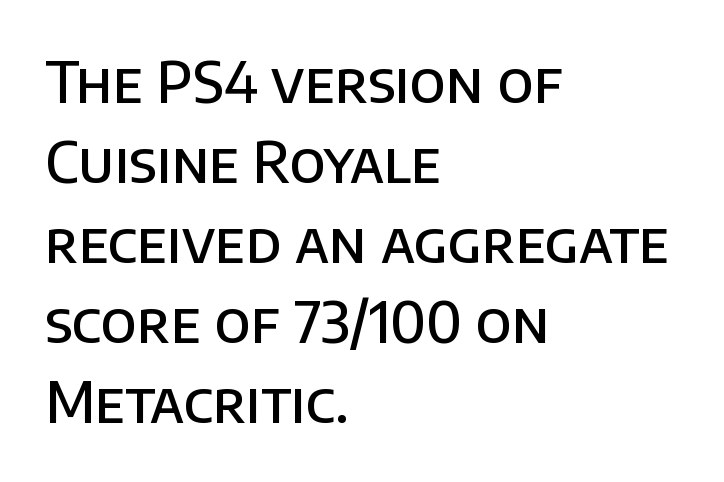
{"serif": "no", "italic": "no", "bold": "semi", "weight": "semibold", "width": "normal", "stroke_contrast": "low", "x_height": "large", "monospaced": "no", "underline": "no", "align": "left", "line_spacing": "normal", "line_spacing_ratio": 1.43, "letter_spacing": "normal", "letter_spacing_em": 0.0, "glyph_px": 56}
